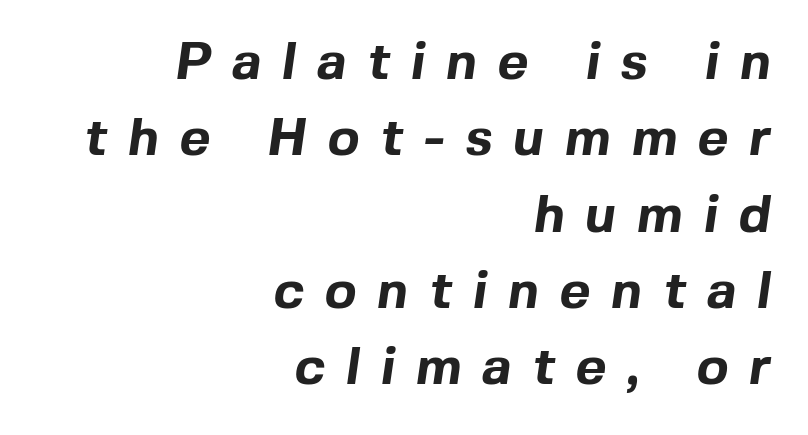
The image shows 53 px bold sans-serif type; set right-aligned, normal line spacing (1.44x), unusually wide letter spacing (+0.39 em), not underlined; a medium x-height.
